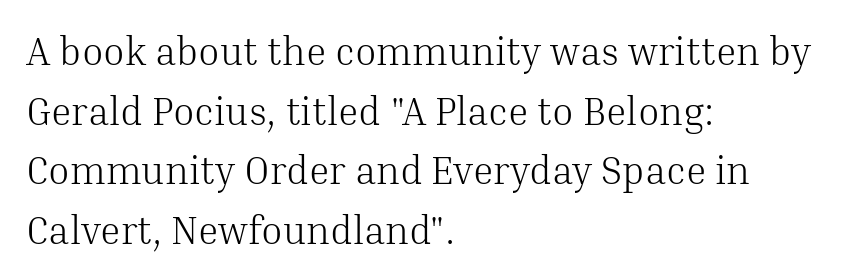
Q: Is the text bold? A: No.
Q: Is the text italic (slanted)? A: No, it is upright.
Q: Is the typeface a serif or a sans-serif typeface? A: Serif.
Q: Is the text underlined? A: No.
Q: How is the paragraph aligned? A: Left-aligned.
Q: Is the spacing between letters normal or unusually wide? A: Normal.
Q: Is the spacing between lines tight, normal or loose? A: Normal.
Q: Width (condensed, normal, or wide)? A: Normal.
Q: Stroke contrast? A: Medium.
Q: x-height? A: Medium.
Q: Monospaced? A: No.
